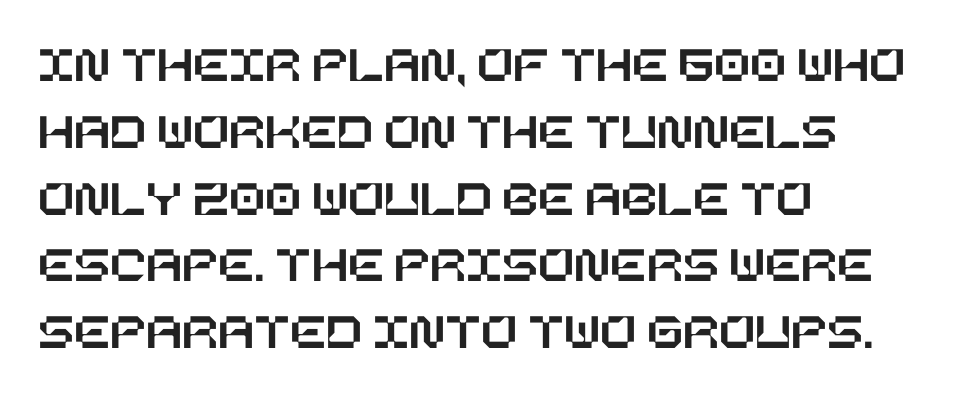
The image shows 53 px text type, upright; set left-aligned, normal line spacing (1.26x), normal letter spacing, not underlined; low stroke contrast and a large x-height.
